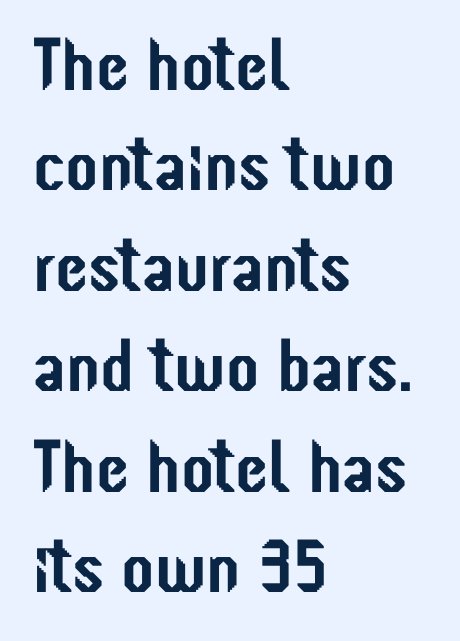
Q: Is the text italic (slanted)? A: No, it is upright.
Q: Is the typeface a serif or a sans-serif typeface? A: Sans-serif.
Q: Is the text underlined? A: No.
Q: How is the paragraph aligned? A: Left-aligned.
Q: Is the spacing between letters normal or unusually wide? A: Normal.
Q: Is the spacing between lines tight, normal or loose? A: Normal.
Q: Width (condensed, normal, or wide)? A: Condensed.
Q: Stroke contrast? A: Low.
Q: x-height? A: Medium.
Q: Monospaced? A: No.
